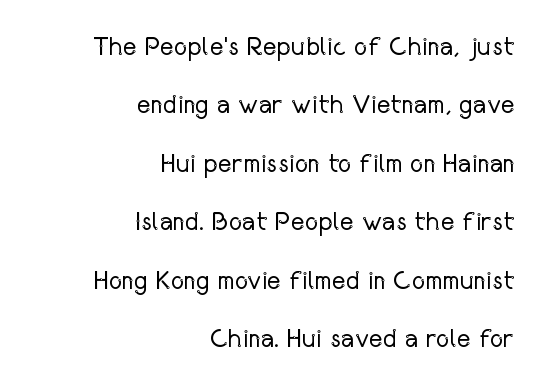
Q: Is the text bold? A: No.
Q: Is the text italic (slanted)? A: No, it is upright.
Q: Is the text underlined? A: No.
Q: How is the paragraph aligned? A: Right-aligned.
Q: Is the spacing between letters normal or unusually wide? A: Normal.
Q: Is the spacing between lines tight, normal or loose? A: Loose.
